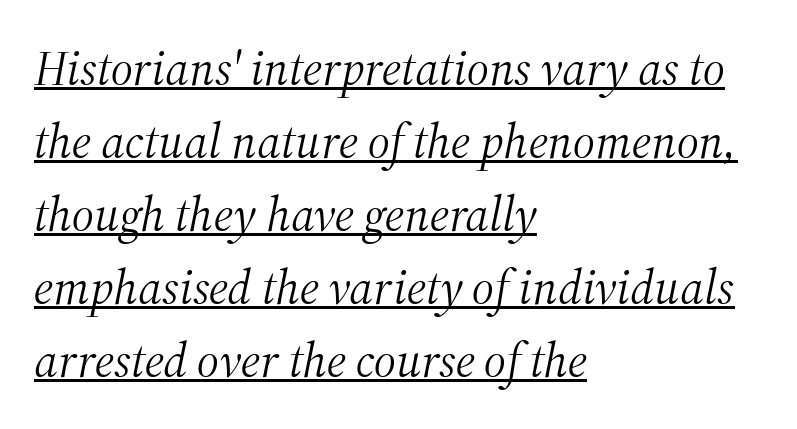
The image shows 49 px light serif type, italic (leaning right); set left-aligned, normal line spacing (1.49x), normal letter spacing, underlined; medium stroke contrast and a medium x-height.
